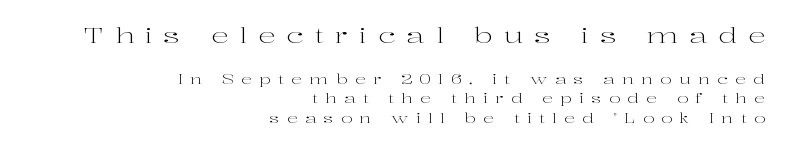
Q: Is the text bold? A: No.
Q: Is the text italic (slanted)? A: No, it is upright.
Q: Is the text underlined? A: No.
Q: How is the paragraph aligned? A: Right-aligned.
Q: Is the spacing between letters normal or unusually wide? A: Unusually wide.
Q: Is the spacing between lines tight, normal or loose? A: Normal.
Q: Which block of text is set in a larger size, the first (top) or the second (bottom)? A: The first (top) one.
